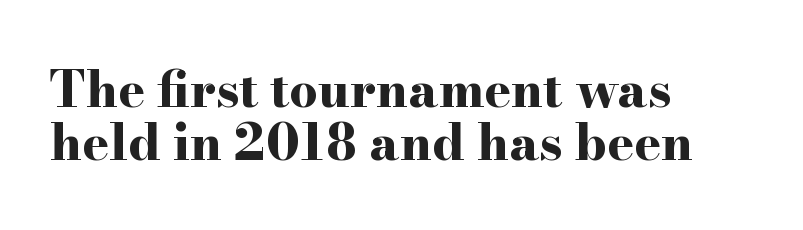
Compared with typical body copy, the letter spacing here is the same. Posture: straight, roman, zero tilt. You could barely slide anything between these rows. Classification — serif.
